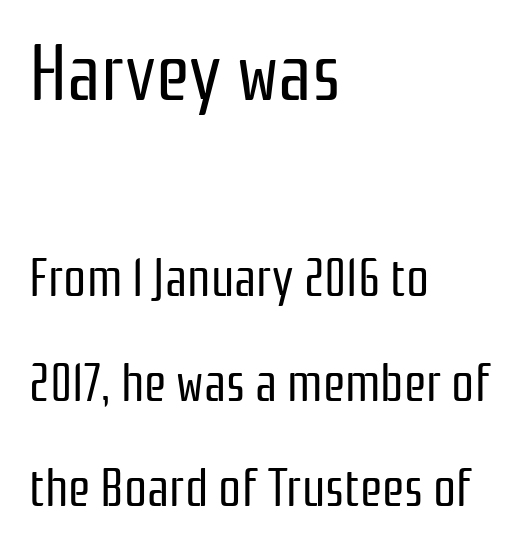
Horizontally, the lines are justified to the leading edge only. The face looks like a standard text weight, possibly lighter. Larger block? The one above; the one below is distinctly smaller. Italic: no, the glyphs are upright roman. A sans-serif font was chosen for this passage.
